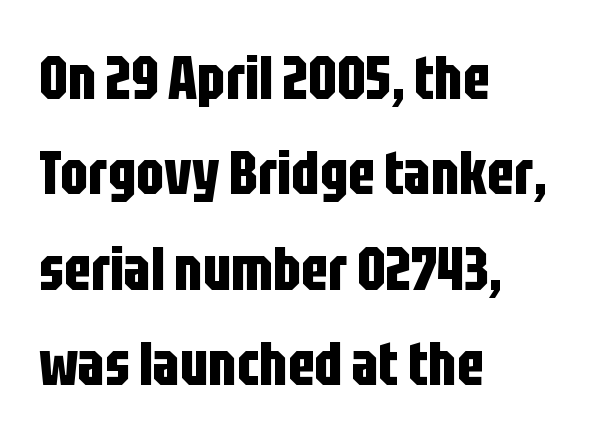
{"serif": "no", "italic": "no", "bold": "yes", "weight": "bold", "width": "condensed", "stroke_contrast": "low", "x_height": "large", "monospaced": "no", "underline": "no", "align": "left", "line_spacing": "normal", "line_spacing_ratio": 1.59, "letter_spacing": "normal", "letter_spacing_em": 0.0, "glyph_px": 60}
